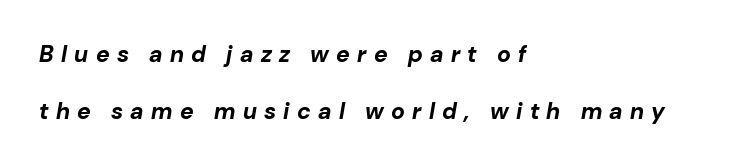
{"italic": "yes", "lean": "right", "slant_degrees": 10, "bold": "yes", "underline": "no", "align": "left", "line_spacing": "loose", "line_spacing_ratio": 2.48, "letter_spacing": "wide", "letter_spacing_em": 0.32, "glyph_px": 23}
